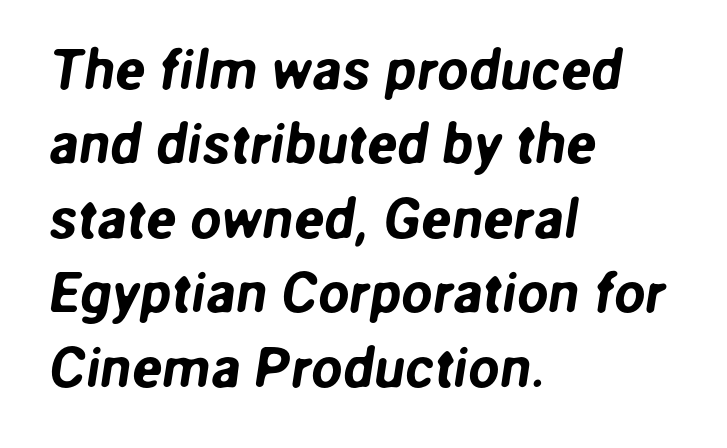
Check under the words: just untouched page. Does the leading feel generous? No, just average. Nothing sits at the stroke ends, so this counts as sans-serif. The ragged edge is on the right, which tells us the setting is flush left.
